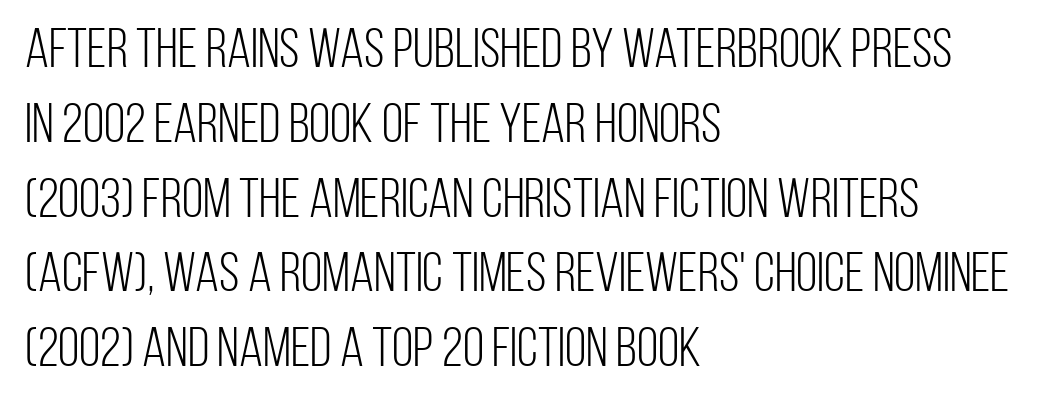
The image shows 55 px light, condensed sans-serif type, upright; set left-aligned, normal line spacing (1.36x), normal letter spacing, not underlined; low stroke contrast and a large x-height.
